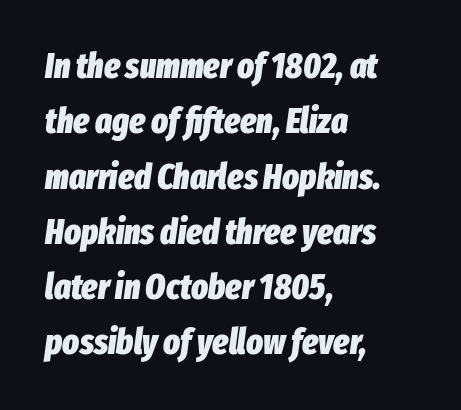
Q: Is the text bold? A: Yes.
Q: Is the text italic (slanted)? A: Yes, it leans right by about 8 degrees.
Q: Is the text underlined? A: No.
Q: How is the paragraph aligned? A: Left-aligned.
Q: Is the spacing between letters normal or unusually wide? A: Normal.
Q: Is the spacing between lines tight, normal or loose? A: Normal.
Q: Width (condensed, normal, or wide)? A: Condensed.
Q: Stroke contrast? A: Low.
Q: x-height? A: Medium.
Q: Monospaced? A: No.
